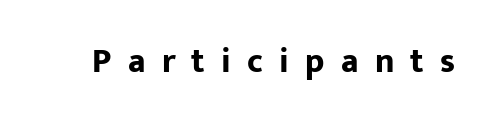
Q: Is the text bold? A: Yes.
Q: Is the text italic (slanted)? A: No, it is upright.
Q: Is the typeface a serif or a sans-serif typeface? A: Sans-serif.
Q: Is the text underlined? A: No.
Q: Is the spacing between letters normal or unusually wide? A: Unusually wide.
Q: Width (condensed, normal, or wide)? A: Normal.
Q: Stroke contrast? A: Low.
Q: x-height? A: Medium.
Q: Monospaced? A: No.
